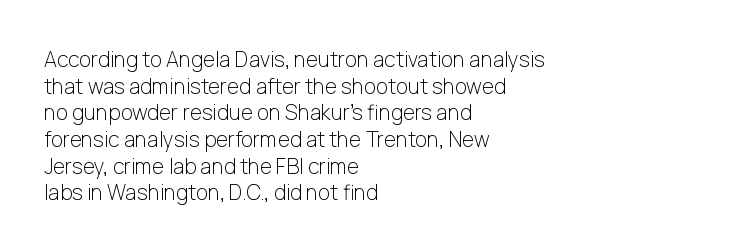
The image shows 21 px text type, upright; set left-aligned, normal line spacing (1.27x), normal letter spacing, not underlined.
